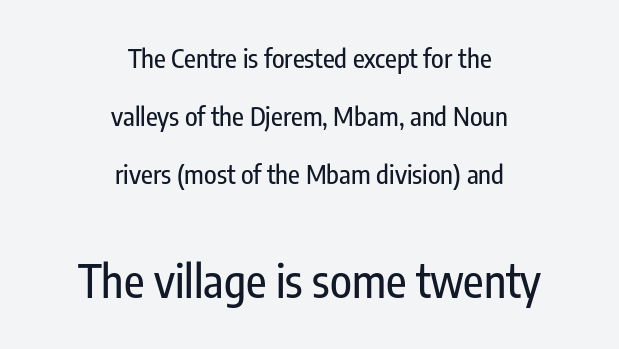
{"serif": "no", "italic": "no", "width": "condensed", "stroke_contrast": "low", "x_height": "medium", "monospaced": "no", "underline": "no", "align": "center", "line_spacing": "loose", "line_spacing_ratio": 2.23, "letter_spacing": "normal", "letter_spacing_em": 0.0, "larger_block": "second", "size_ratio": 1.73, "glyph_px": 45}
